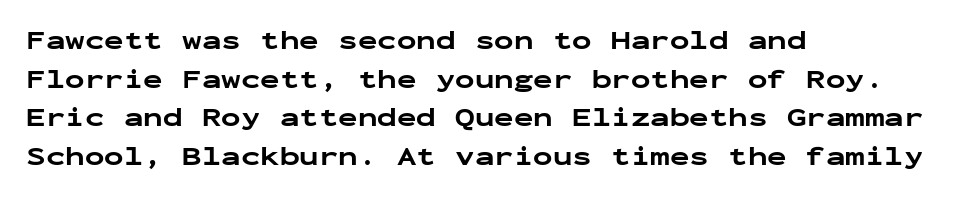
Q: Is the text bold? A: Yes.
Q: Is the text italic (slanted)? A: No, it is upright.
Q: Is the text underlined? A: No.
Q: How is the paragraph aligned? A: Left-aligned.
Q: Is the spacing between letters normal or unusually wide? A: Normal.
Q: Is the spacing between lines tight, normal or loose? A: Normal.
